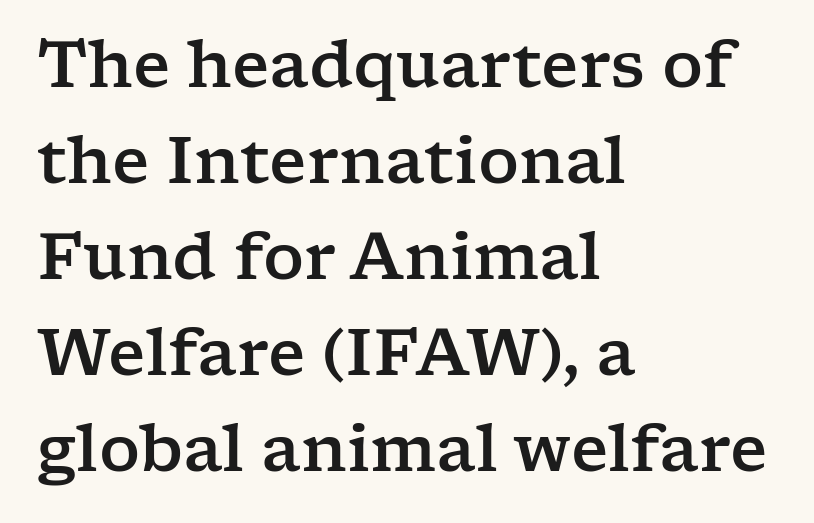
{"serif": "yes", "italic": "no", "width": "wide", "stroke_contrast": "low", "x_height": "medium", "monospaced": "no", "underline": "no", "align": "left", "line_spacing": "normal", "line_spacing_ratio": 1.5, "letter_spacing": "normal", "letter_spacing_em": 0.0, "glyph_px": 64}
